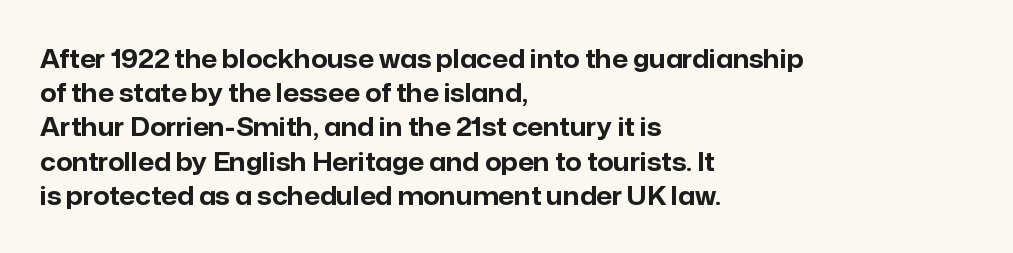
The image shows 25 px bold type, upright; set left-aligned, normal line spacing (1.37x), normal letter spacing, not underlined.
